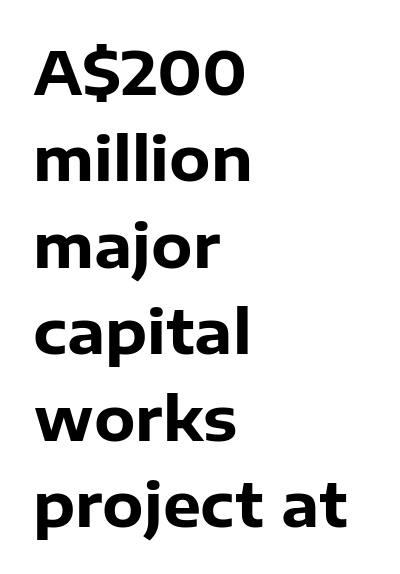
Each row of text sits above clean, open space. The rendering uses a moderate line-height, typical for paragraphs. No extra tracking has been applied to these lines. Italic? Not at all — the glyphs are vertical. The passage shown is typed in a proportional face where columns would drift. These lines are composed in type without serifs.
